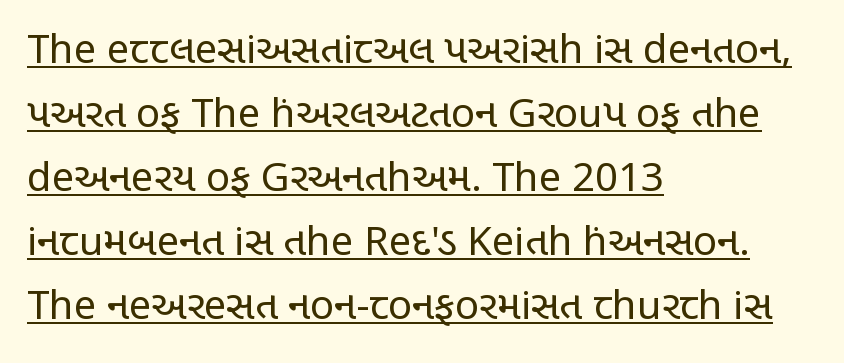
{"serif": "no", "italic": "no", "bold": "no", "weight": "regular", "width": "condensed", "stroke_contrast": "low", "x_height": "large", "monospaced": "no", "underline": "yes", "align": "left", "line_spacing": "normal", "line_spacing_ratio": 1.6, "letter_spacing": "normal", "letter_spacing_em": 0.0, "glyph_px": 40}
